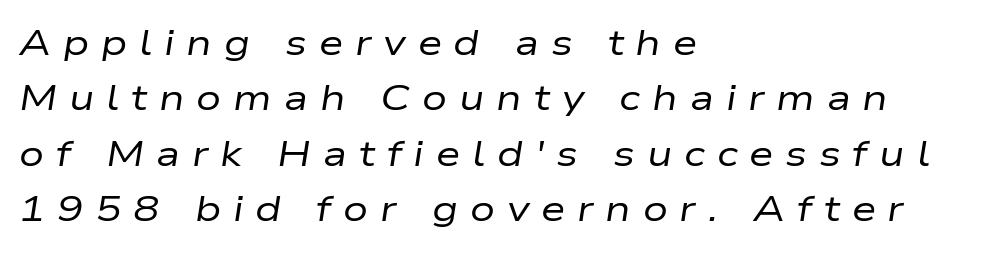
{"italic": "yes", "lean": "right", "slant_degrees": 9, "bold": "no", "weight": "regular", "width": "wide", "stroke_contrast": "low", "x_height": "medium", "monospaced": "no", "underline": "no", "align": "left", "line_spacing": "normal", "line_spacing_ratio": 1.58, "letter_spacing": "wide", "letter_spacing_em": 0.34, "glyph_px": 35}
